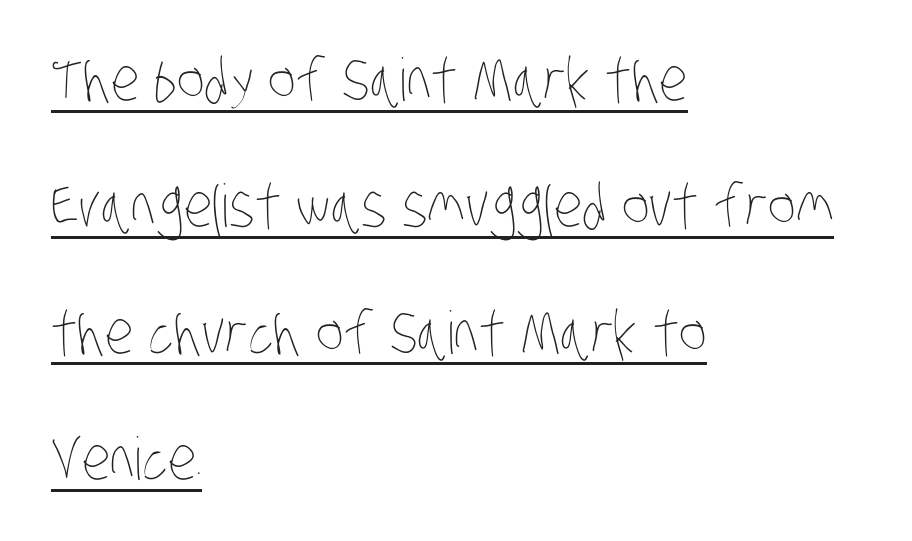
The image shows 59 px thin, condensed type; set left-aligned, loose line spacing (2.14x), normal letter spacing, underlined; low stroke contrast and a large x-height.
